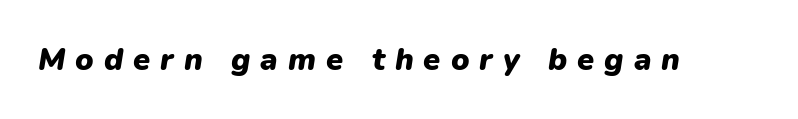
{"italic": "yes", "lean": "right", "slant_degrees": 9, "bold": "yes", "weight": "heavy", "width": "normal", "stroke_contrast": "low", "x_height": "medium", "monospaced": "no", "underline": "no", "letter_spacing": "wide", "letter_spacing_em": 0.32, "glyph_px": 31}
